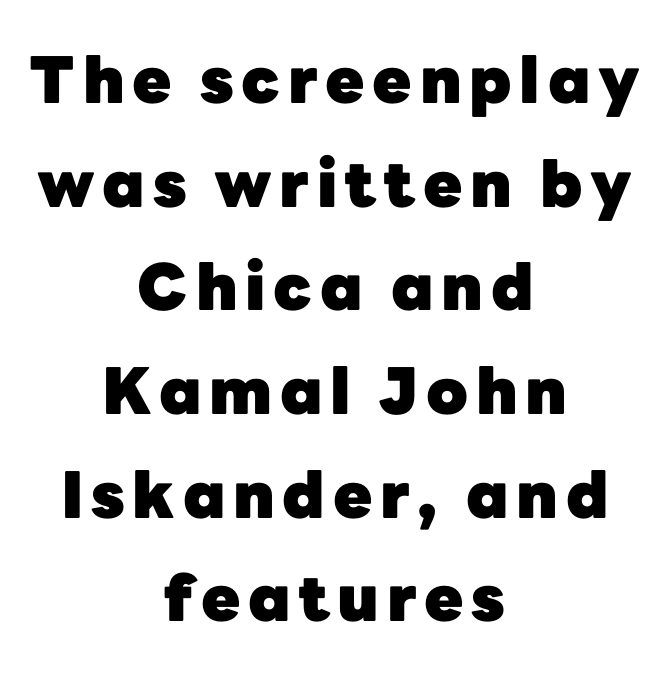
The image shows 64 px heavy sans-serif type, upright; set centered, normal line spacing (1.62x), not underlined; low stroke contrast and a medium x-height.
